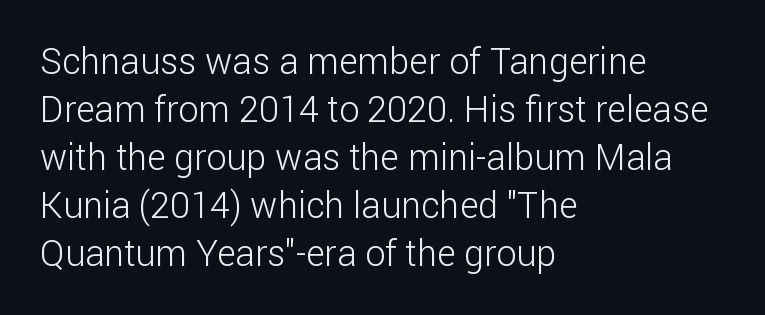
These lines stack with their left ends in a neat column. Normally led — the rows are evenly, conventionally spaced. Nope, not italic — everything's standing straight. Stems and bowls with no extra thickness — not bold.
